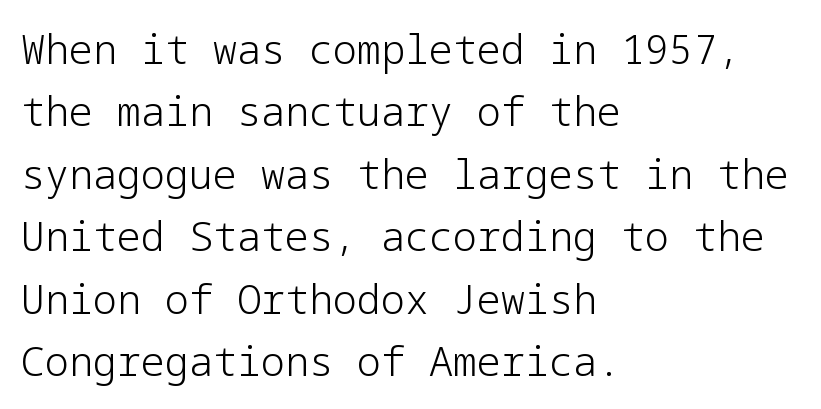
Q: Is the text bold? A: No.
Q: Is the text italic (slanted)? A: No, it is upright.
Q: Is the typeface a serif or a sans-serif typeface? A: Sans-serif.
Q: Is the text underlined? A: No.
Q: How is the paragraph aligned? A: Left-aligned.
Q: Is the spacing between letters normal or unusually wide? A: Normal.
Q: Is the spacing between lines tight, normal or loose? A: Normal.
Q: Width (condensed, normal, or wide)? A: Normal.
Q: Stroke contrast? A: Low.
Q: x-height? A: Medium.
